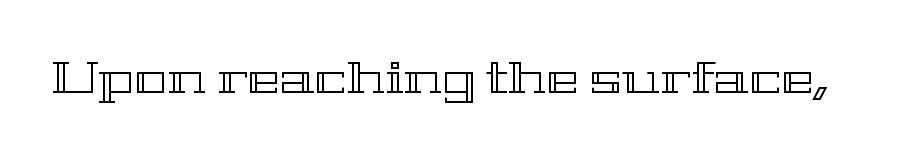
{"italic": "no", "width": "wide", "x_height": "medium", "monospaced": "no", "underline": "no", "letter_spacing": "normal", "letter_spacing_em": 0.0, "glyph_px": 44}
